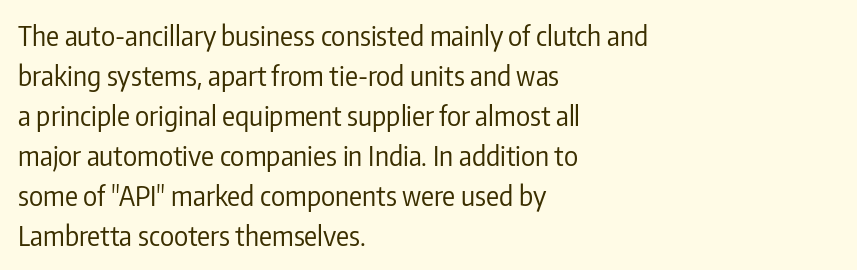
The image shows 27 px text type, upright; set left-aligned, normal line spacing (1.48x), normal letter spacing, not underlined.
